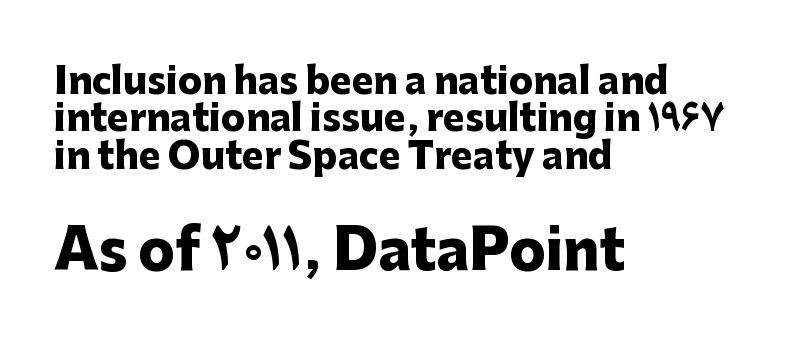
Q: Is the text bold? A: Yes.
Q: Is the text italic (slanted)? A: No, it is upright.
Q: Is the typeface a serif or a sans-serif typeface? A: Sans-serif.
Q: Is the text underlined? A: No.
Q: How is the paragraph aligned? A: Left-aligned.
Q: Is the spacing between letters normal or unusually wide? A: Normal.
Q: Is the spacing between lines tight, normal or loose? A: Tight.
Q: Which block of text is set in a larger size, the first (top) or the second (bottom)? A: The second (bottom) one.
Q: Width (condensed, normal, or wide)? A: Normal.
Q: Stroke contrast? A: Low.
Q: x-height? A: Medium.
Q: Monospaced? A: No.
